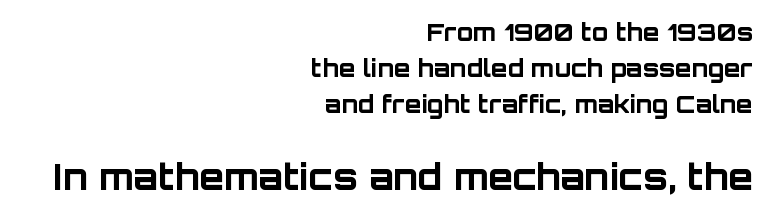
{"serif": "no", "italic": "no", "bold": "yes", "weight": "bold", "width": "normal", "stroke_contrast": "low", "x_height": "large", "monospaced": "no", "underline": "no", "align": "right", "line_spacing": "normal", "line_spacing_ratio": 1.5, "letter_spacing": "normal", "letter_spacing_em": 0.0, "larger_block": "second", "size_ratio": 1.5, "glyph_px": 36}
